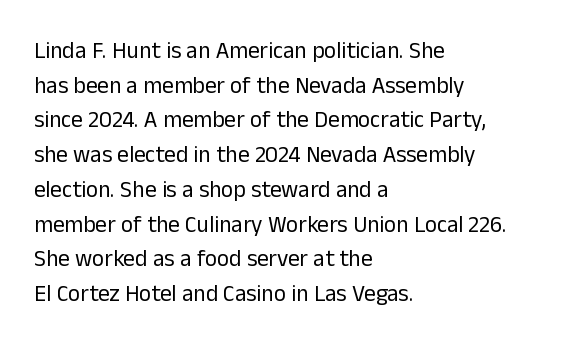
Q: Is the text bold? A: No.
Q: Is the text italic (slanted)? A: No, it is upright.
Q: Is the text underlined? A: No.
Q: How is the paragraph aligned? A: Left-aligned.
Q: Is the spacing between letters normal or unusually wide? A: Normal.
Q: Is the spacing between lines tight, normal or loose? A: Normal.
